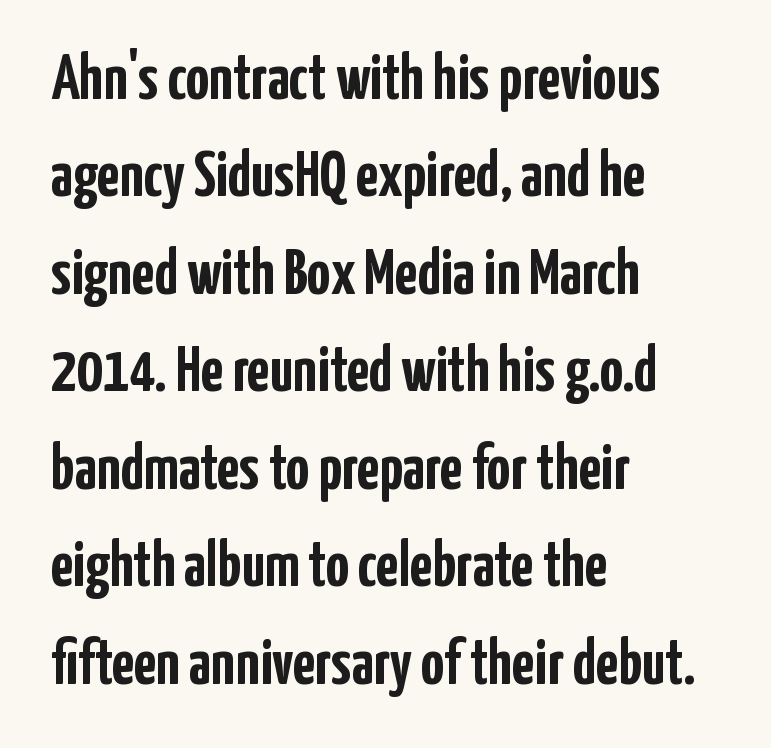
Q: Is the text bold? A: Yes.
Q: Is the text italic (slanted)? A: No, it is upright.
Q: Is the typeface a serif or a sans-serif typeface? A: Sans-serif.
Q: Is the text underlined? A: No.
Q: How is the paragraph aligned? A: Left-aligned.
Q: Is the spacing between letters normal or unusually wide? A: Normal.
Q: Is the spacing between lines tight, normal or loose? A: Normal.
Q: Width (condensed, normal, or wide)? A: Condensed.
Q: Stroke contrast? A: Low.
Q: x-height? A: Medium.
Q: Monospaced? A: No.
